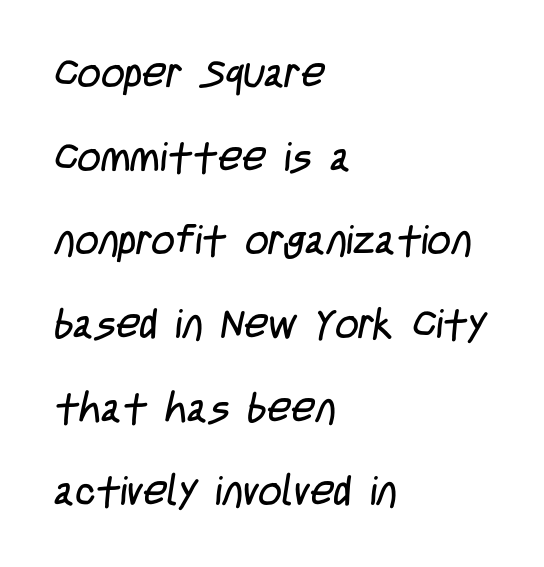
Q: Is the text bold? A: No.
Q: Is the typeface a serif or a sans-serif typeface? A: Sans-serif.
Q: Is the text underlined? A: No.
Q: How is the paragraph aligned? A: Left-aligned.
Q: Is the spacing between letters normal or unusually wide? A: Normal.
Q: Is the spacing between lines tight, normal or loose? A: Loose.
Q: Width (condensed, normal, or wide)? A: Condensed.
Q: Stroke contrast? A: Low.
Q: x-height? A: Large.
Q: Monospaced? A: No.
